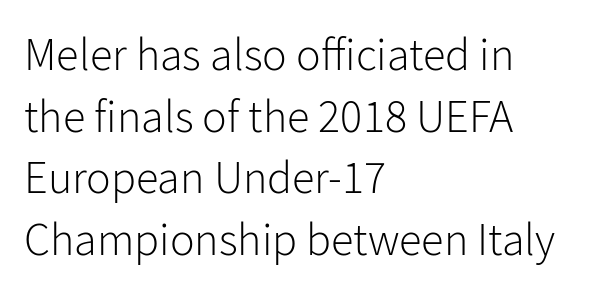
Q: Is the text bold? A: No.
Q: Is the text italic (slanted)? A: No, it is upright.
Q: Is the typeface a serif or a sans-serif typeface? A: Sans-serif.
Q: Is the text underlined? A: No.
Q: How is the paragraph aligned? A: Left-aligned.
Q: Is the spacing between letters normal or unusually wide? A: Normal.
Q: Is the spacing between lines tight, normal or loose? A: Normal.
Q: Width (condensed, normal, or wide)? A: Normal.
Q: Stroke contrast? A: Low.
Q: x-height? A: Medium.
Q: Monospaced? A: No.
